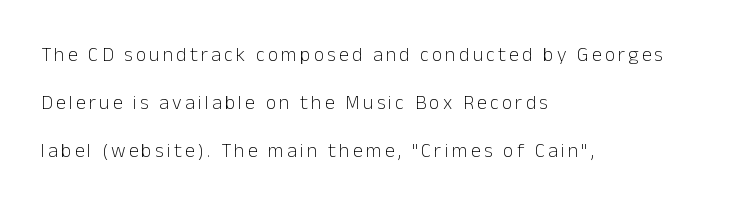
Q: Is the text bold? A: No.
Q: Is the text italic (slanted)? A: No, it is upright.
Q: Is the text underlined? A: No.
Q: How is the paragraph aligned? A: Left-aligned.
Q: Is the spacing between lines tight, normal or loose? A: Loose.
